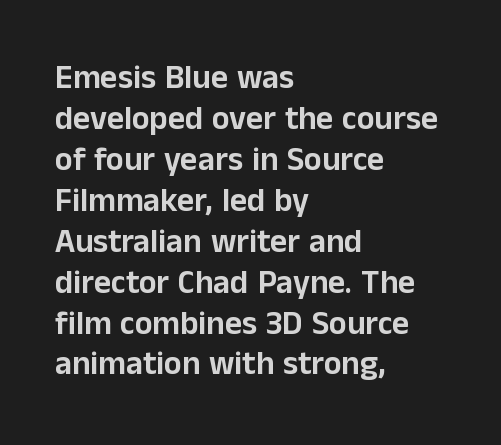
The image shows 33 px sans-serif type, upright; set left-aligned, line spacing 1.24x, normal letter spacing, not underlined; low stroke contrast and a medium x-height.
